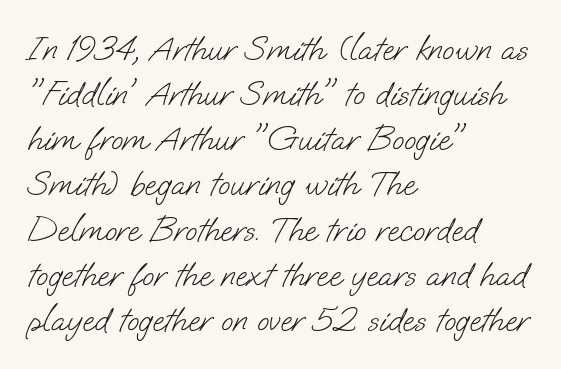
The image shows 35 px light sans-serif type; set left-aligned, normal line spacing (1.29x), normal letter spacing, not underlined; low stroke contrast and a small x-height.
